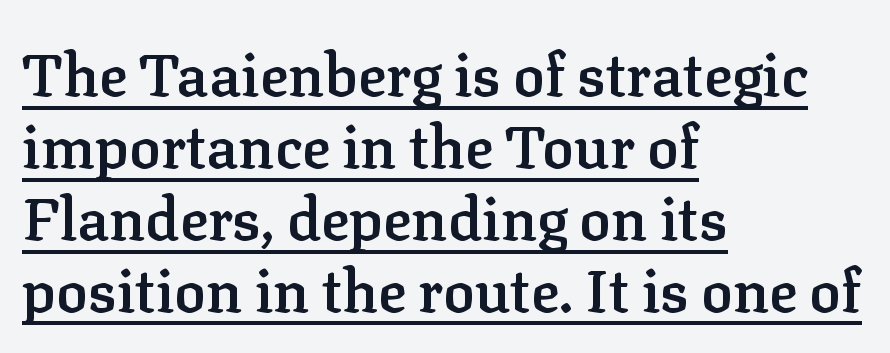
Q: Is the text bold? A: Semi-bold.
Q: Is the text italic (slanted)? A: No, it is upright.
Q: Is the typeface a serif or a sans-serif typeface? A: Serif.
Q: Is the text underlined? A: Yes.
Q: How is the paragraph aligned? A: Left-aligned.
Q: Is the spacing between letters normal or unusually wide? A: Normal.
Q: Width (condensed, normal, or wide)? A: Normal.
Q: Stroke contrast? A: Low.
Q: x-height? A: Medium.
Q: Monospaced? A: No.
